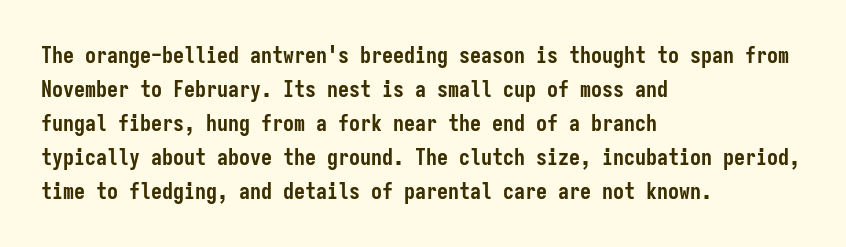
{"italic": "no", "bold": "yes", "underline": "no", "align": "left", "line_spacing": "normal", "line_spacing_ratio": 1.54, "letter_spacing": "normal", "letter_spacing_em": 0.0, "glyph_px": 22}
